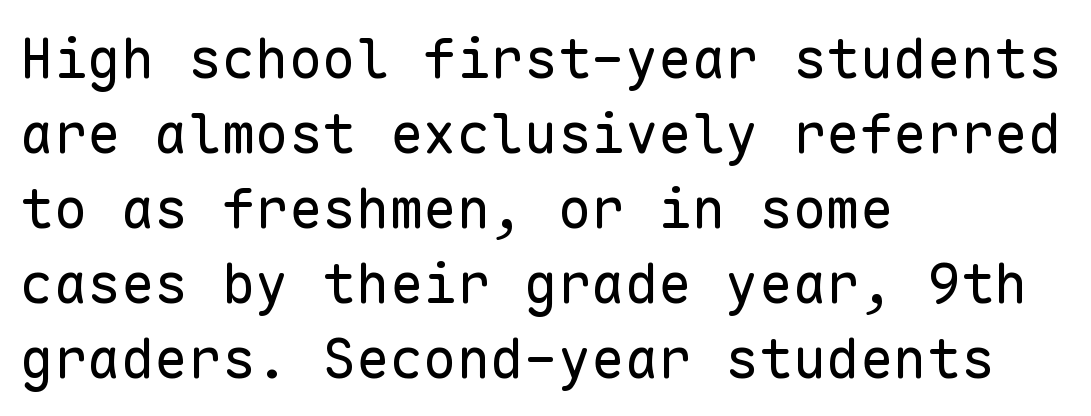
Q: Is the text bold? A: No.
Q: Is the text italic (slanted)? A: No, it is upright.
Q: Is the typeface a serif or a sans-serif typeface? A: Sans-serif.
Q: Is the text underlined? A: No.
Q: How is the paragraph aligned? A: Left-aligned.
Q: Is the spacing between letters normal or unusually wide? A: Normal.
Q: Is the spacing between lines tight, normal or loose? A: Normal.
Q: Width (condensed, normal, or wide)? A: Normal.
Q: Stroke contrast? A: Low.
Q: x-height? A: Medium.
Q: Monospaced? A: Yes.
